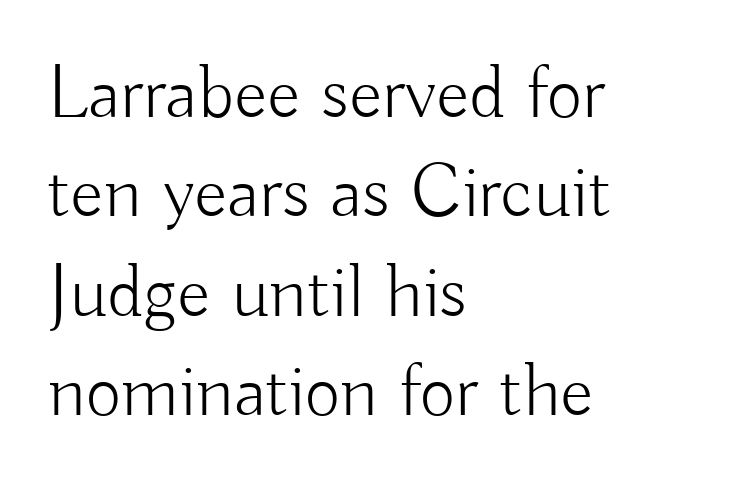
Q: Is the text bold? A: No.
Q: Is the text italic (slanted)? A: No, it is upright.
Q: Is the typeface a serif or a sans-serif typeface? A: Sans-serif.
Q: Is the text underlined? A: No.
Q: How is the paragraph aligned? A: Left-aligned.
Q: Is the spacing between letters normal or unusually wide? A: Normal.
Q: Is the spacing between lines tight, normal or loose? A: Normal.
Q: Width (condensed, normal, or wide)? A: Normal.
Q: Stroke contrast? A: Low.
Q: x-height? A: Small.
Q: Monospaced? A: No.
